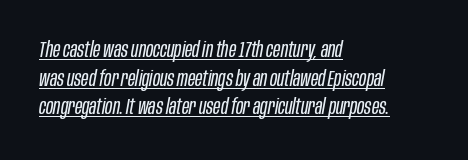
The image shows 22 px text type, italic (leaning right); set left-aligned, normal line spacing (1.3x), normal letter spacing, underlined.
